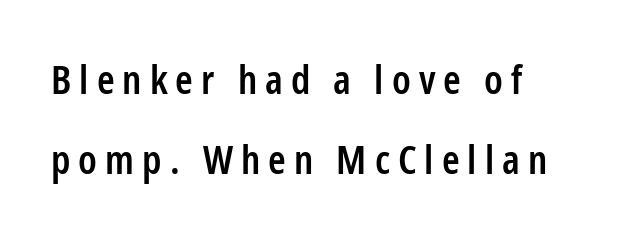
{"serif": "no", "italic": "no", "bold": "semi", "weight": "semibold", "width": "condensed", "stroke_contrast": "low", "x_height": "medium", "monospaced": "no", "underline": "no", "line_spacing": "loose", "line_spacing_ratio": 1.99, "letter_spacing": "wide", "letter_spacing_em": 0.2, "glyph_px": 40}
